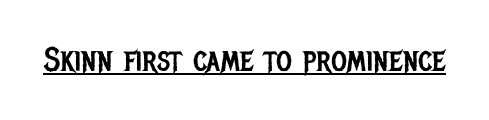
{"serif": "no", "italic": "no", "bold": "no", "weight": "regular", "width": "condensed", "stroke_contrast": "low", "x_height": "large", "monospaced": "no", "underline": "yes", "letter_spacing": "normal", "letter_spacing_em": 0.0, "glyph_px": 34}
